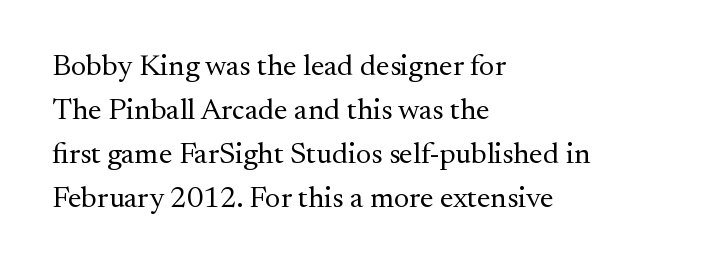
{"serif": "yes", "italic": "no", "bold": "no", "weight": "regular", "width": "normal", "stroke_contrast": "medium", "x_height": "small", "monospaced": "no", "underline": "no", "align": "left", "line_spacing": "normal", "line_spacing_ratio": 1.47, "letter_spacing": "normal", "letter_spacing_em": 0.0, "glyph_px": 30}
